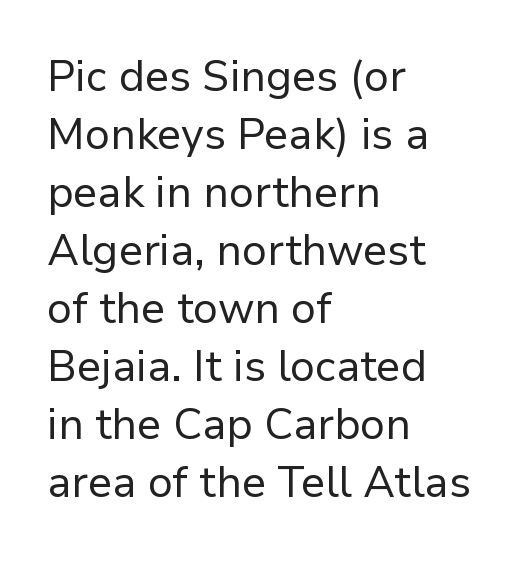
Spacing verdict: proportional, widths tailored to each character. I'd call this a sans setting — the letters go barefoot. Successive baselines arrive at the customary interval. Nobody drew a line under any word here. It's the straight-up-and-down kind of type.
